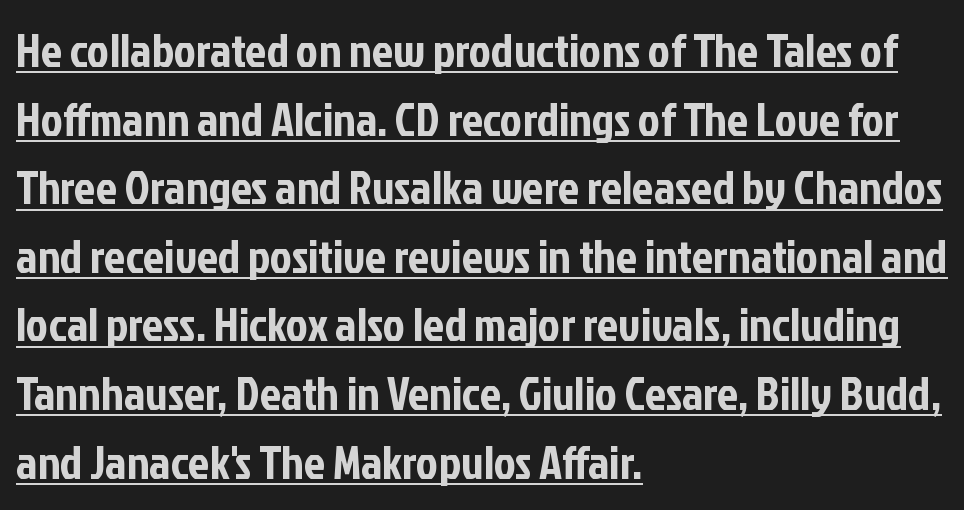
{"serif": "no", "italic": "no", "width": "condensed", "stroke_contrast": "low", "x_height": "medium", "monospaced": "no", "underline": "yes", "align": "left", "line_spacing": "normal", "line_spacing_ratio": 1.46, "letter_spacing": "normal", "letter_spacing_em": 0.0, "glyph_px": 47}
